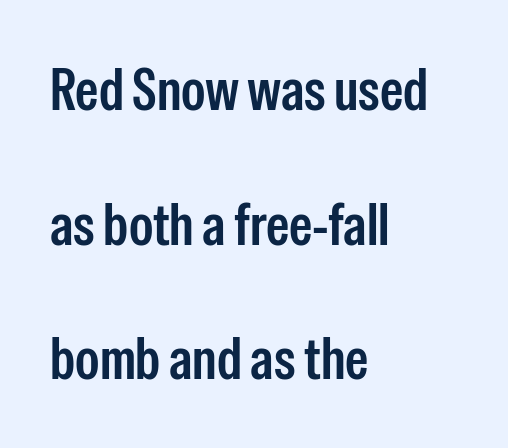
Only glyphs here, with clear space below each row. Notice how the stems are strictly vertical — no italics here. Students, observe: this is what heavily led, spacious text looks like. Here the glyphs are tracked normally, forming tight word shapes.
